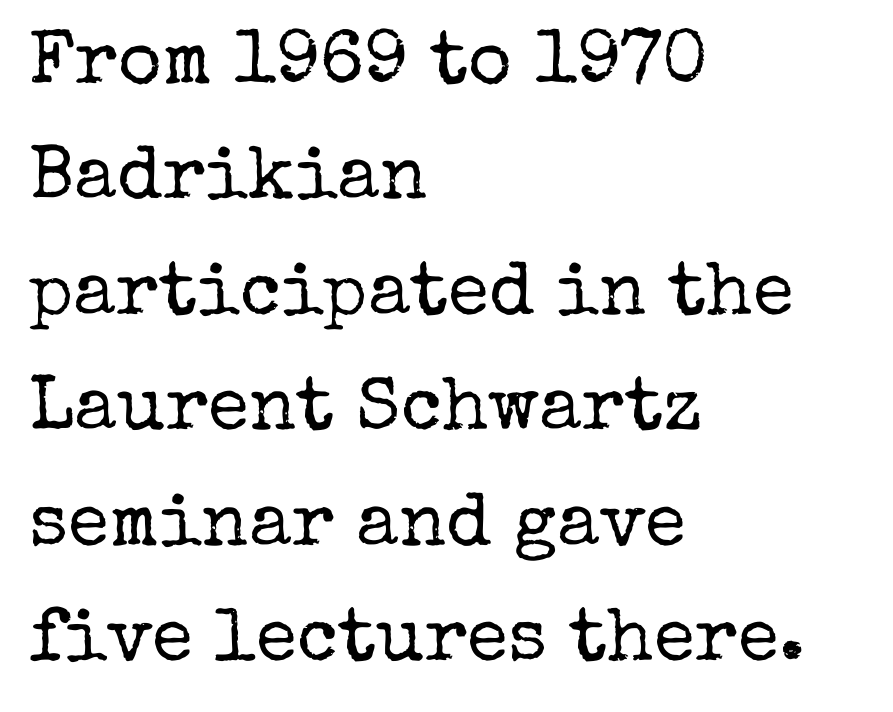
Unlike a clean sans, this face finishes its strokes with serifs. Lines of text with bare space underneath. Characters follow at the spacing the type designer built in. Stroke mass is kept to a normal reading level or below.
